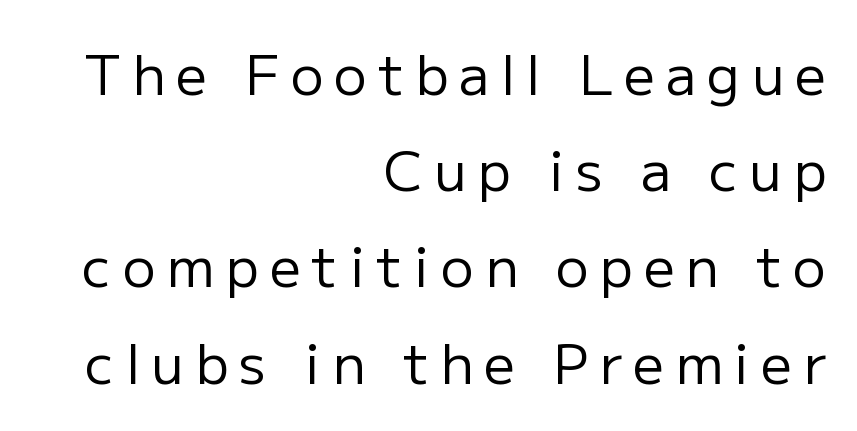
Q: Is the text bold? A: No.
Q: Is the text italic (slanted)? A: No, it is upright.
Q: Is the typeface a serif or a sans-serif typeface? A: Sans-serif.
Q: Is the text underlined? A: No.
Q: How is the paragraph aligned? A: Right-aligned.
Q: Is the spacing between letters normal or unusually wide? A: Unusually wide.
Q: Width (condensed, normal, or wide)? A: Normal.
Q: Stroke contrast? A: Low.
Q: x-height? A: Medium.
Q: Monospaced? A: No.
